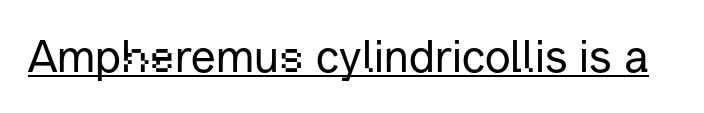
Q: Is the text italic (slanted)? A: No, it is upright.
Q: Is the typeface a serif or a sans-serif typeface? A: Sans-serif.
Q: Is the text underlined? A: Yes.
Q: Is the spacing between letters normal or unusually wide? A: Normal.
Q: Width (condensed, normal, or wide)? A: Normal.
Q: Stroke contrast? A: Low.
Q: x-height? A: Medium.
Q: Monospaced? A: No.
